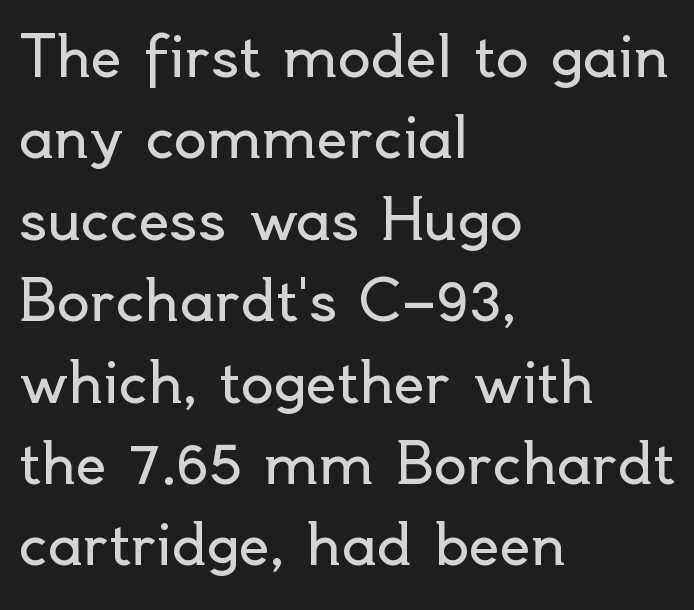
Q: Is the text bold? A: No.
Q: Is the text italic (slanted)? A: No, it is upright.
Q: Is the typeface a serif or a sans-serif typeface? A: Sans-serif.
Q: Is the text underlined? A: No.
Q: How is the paragraph aligned? A: Left-aligned.
Q: Is the spacing between letters normal or unusually wide? A: Normal.
Q: Is the spacing between lines tight, normal or loose? A: Normal.
Q: Width (condensed, normal, or wide)? A: Normal.
Q: x-height? A: Small.
Q: Monospaced? A: No.
